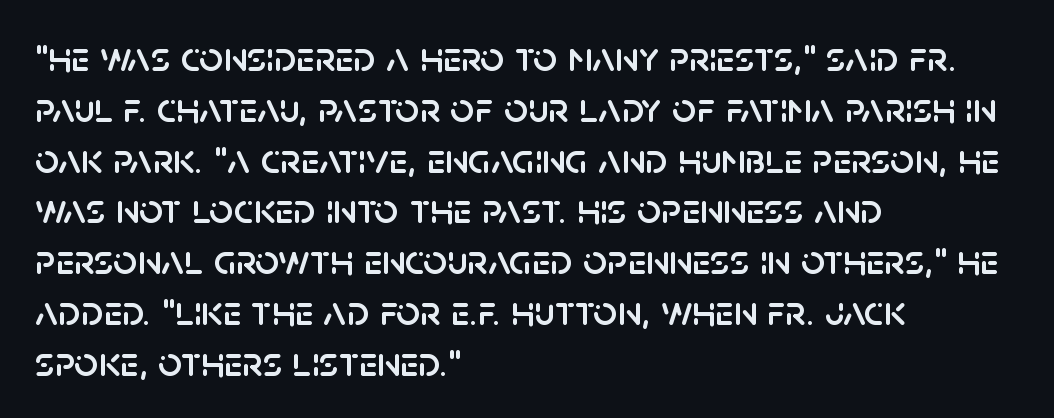
Each letter keeps its own natural width here, so spacing adapts to shape. These lines keep a tight, regular rhythm from letter to letter. Has an underline been added? It has not. Posture: straight, roman, zero tilt.
